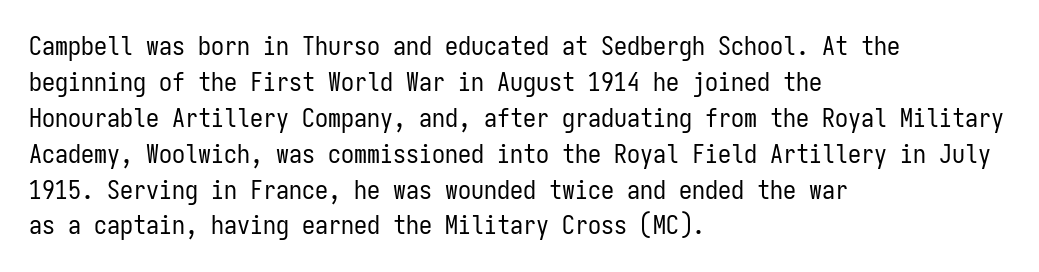
{"italic": "no", "bold": "no", "underline": "no", "align": "left", "line_spacing": "normal", "line_spacing_ratio": 1.38, "letter_spacing": "normal", "letter_spacing_em": 0.0, "glyph_px": 26}
